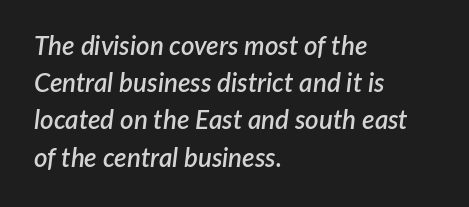
{"italic": "yes", "lean": "right", "slant_degrees": 7, "bold": "semi", "underline": "no", "align": "left", "line_spacing": "normal", "line_spacing_ratio": 1.43, "letter_spacing": "normal", "letter_spacing_em": 0.0, "glyph_px": 26}
